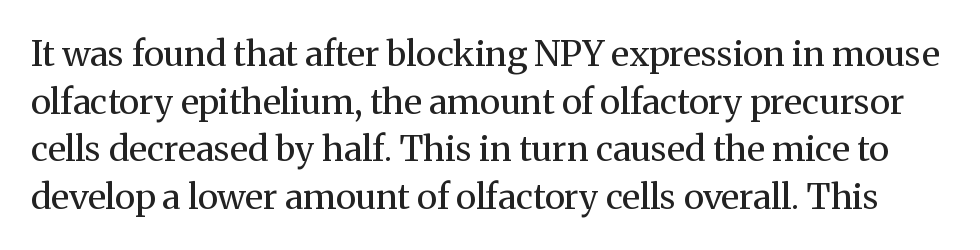
Q: Is the text bold? A: No.
Q: Is the text italic (slanted)? A: No, it is upright.
Q: Is the typeface a serif or a sans-serif typeface? A: Serif.
Q: Is the text underlined? A: No.
Q: Is the spacing between letters normal or unusually wide? A: Normal.
Q: Is the spacing between lines tight, normal or loose? A: Normal.
Q: Width (condensed, normal, or wide)? A: Normal.
Q: Stroke contrast? A: Medium.
Q: x-height? A: Medium.
Q: Monospaced? A: No.
